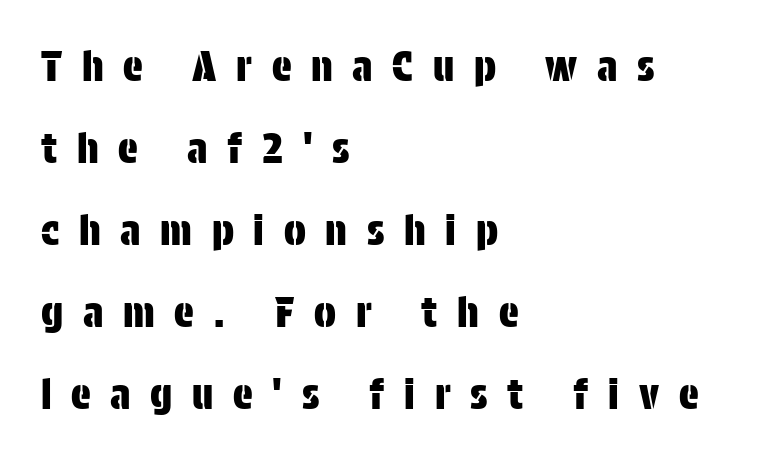
{"serif": "no", "italic": "no", "width": "condensed", "stroke_contrast": "low", "x_height": "large", "monospaced": "no", "underline": "no", "align": "left", "line_spacing": "loose", "line_spacing_ratio": 2.0, "letter_spacing": "wide", "letter_spacing_em": 0.48, "glyph_px": 41}
